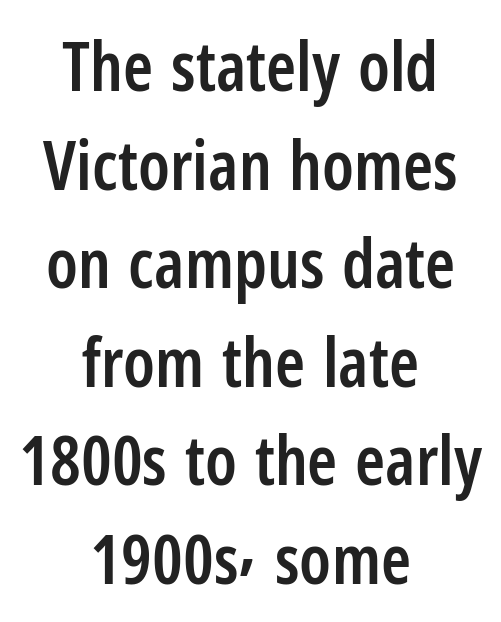
The text was rendered using a sans face with plain stroke endings. Note the varied advance widths — an 'i' is clearly narrower than an 'm'. The space between consecutive lines is moderate. Does the weight exceed regular? Yes, but only to semibold. The lettering stays uniformly vertical, giving the passage a roman look. Underline: absent.
